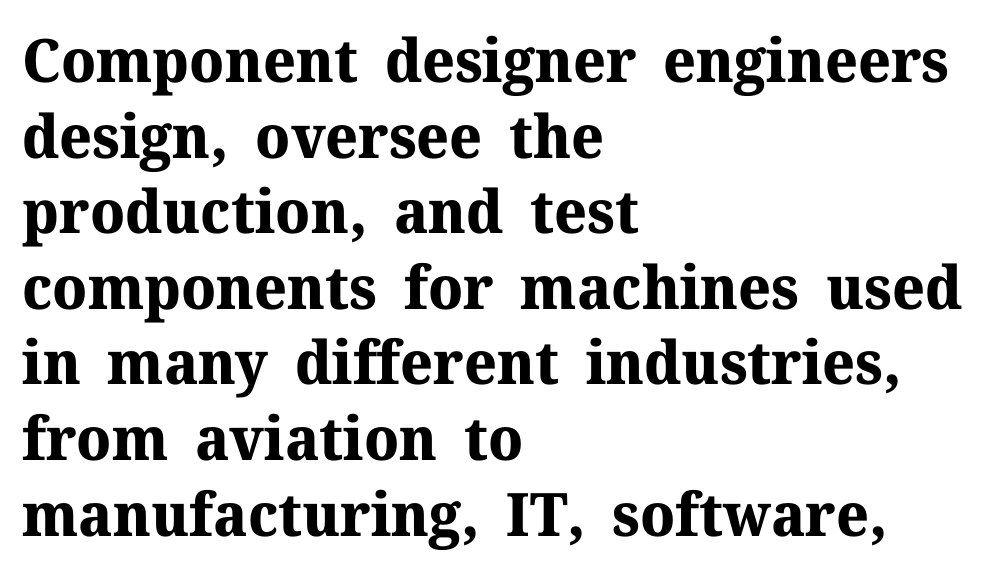
The image shows 60 px bold serif type, upright; set left-aligned, normal line spacing (1.26x), normal letter spacing, not underlined; medium stroke contrast and a medium x-height.
